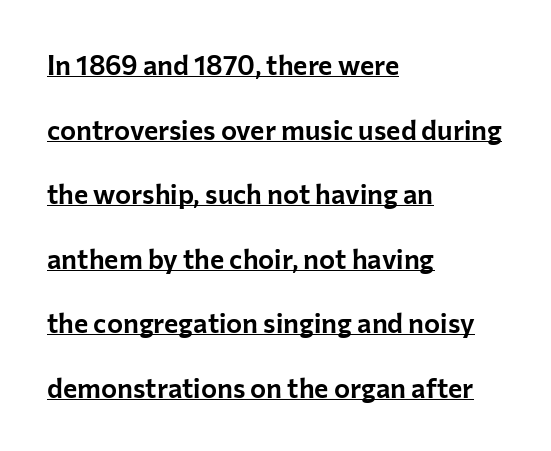
Does the lettering tilt? It doesn't — this is upright. Leading is clearly above the norm, producing a sparse column. Each line starts at the same left margin while the right side varies. You could call the tracking neutral — neither tight nor loose. Has an underline been added? It has.
